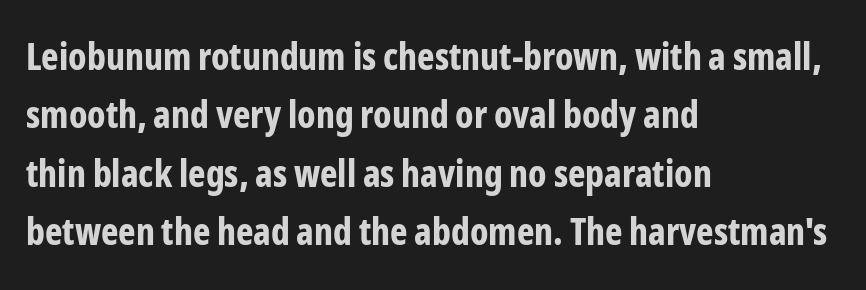
The image shows 37 px bold, condensed sans-serif type, upright; set left-aligned, normal line spacing (1.58x), normal letter spacing, not underlined; low stroke contrast and a medium x-height.
